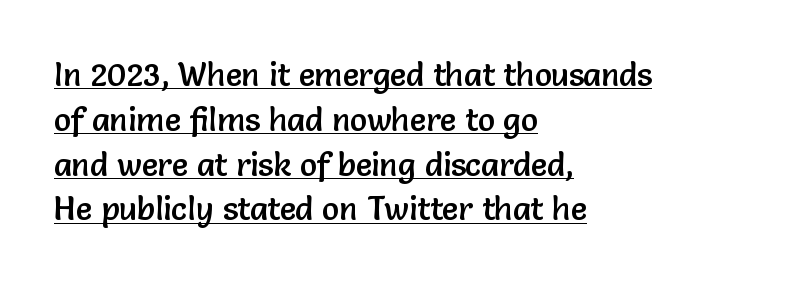
Q: Is the text italic (slanted)? A: No, it is upright.
Q: Is the typeface a serif or a sans-serif typeface? A: Sans-serif.
Q: Is the text underlined? A: Yes.
Q: How is the paragraph aligned? A: Left-aligned.
Q: Is the spacing between letters normal or unusually wide? A: Normal.
Q: Is the spacing between lines tight, normal or loose? A: Normal.
Q: Width (condensed, normal, or wide)? A: Normal.
Q: Stroke contrast? A: Low.
Q: x-height? A: Medium.
Q: Monospaced? A: No.
